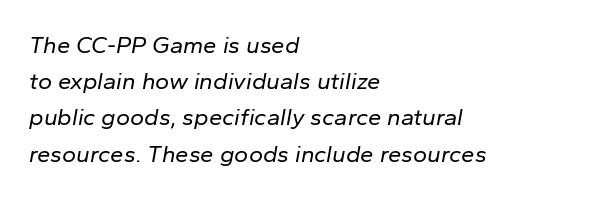
The image shows 24 px text type, italic (leaning right); set left-aligned, normal line spacing (1.51x), normal letter spacing, not underlined.
